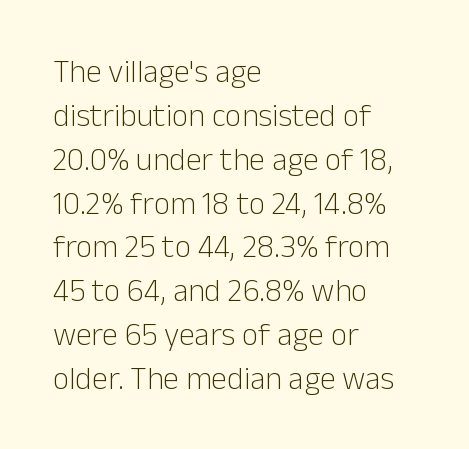
Think of a printed novel: that variable character pitch is what you see here. Characters follow at the spacing the type designer built in. The lettering holds an erect, upright posture throughout. The text was rendered using a sans face with plain stroke endings. The foot of each line stays bare and open. Nothing heavy about these letters — not bold at all.
